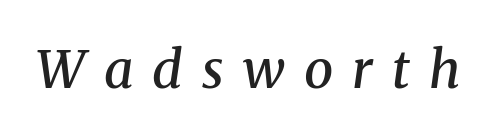
{"serif": "yes", "italic": "yes", "lean": "right", "slant_degrees": 8, "bold": "semi", "weight": "semibold", "width": "normal", "stroke_contrast": "medium", "x_height": "medium", "monospaced": "no", "underline": "no", "letter_spacing": "wide", "letter_spacing_em": 0.37, "glyph_px": 52}
